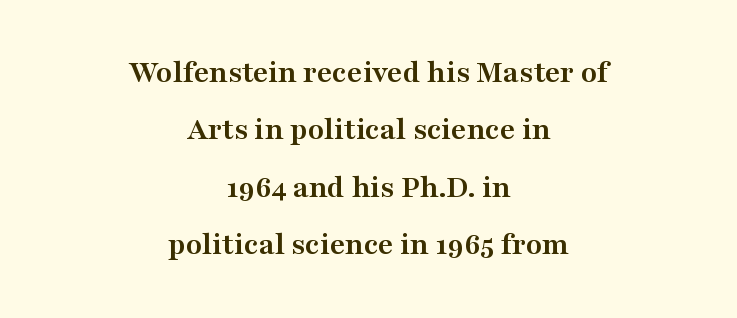
Letterform terminals end in serifs throughout the passage. Observe the ordinary spacing: letters are neighbours, not strangers. These lines are centered, leaving both edges ragged. This sample has the flowing, uneven cadence of proportional lettering. Italic? Not at all — the glyphs are vertical. Is the type bold? Yes — the strokes are clearly thick and heavy.
